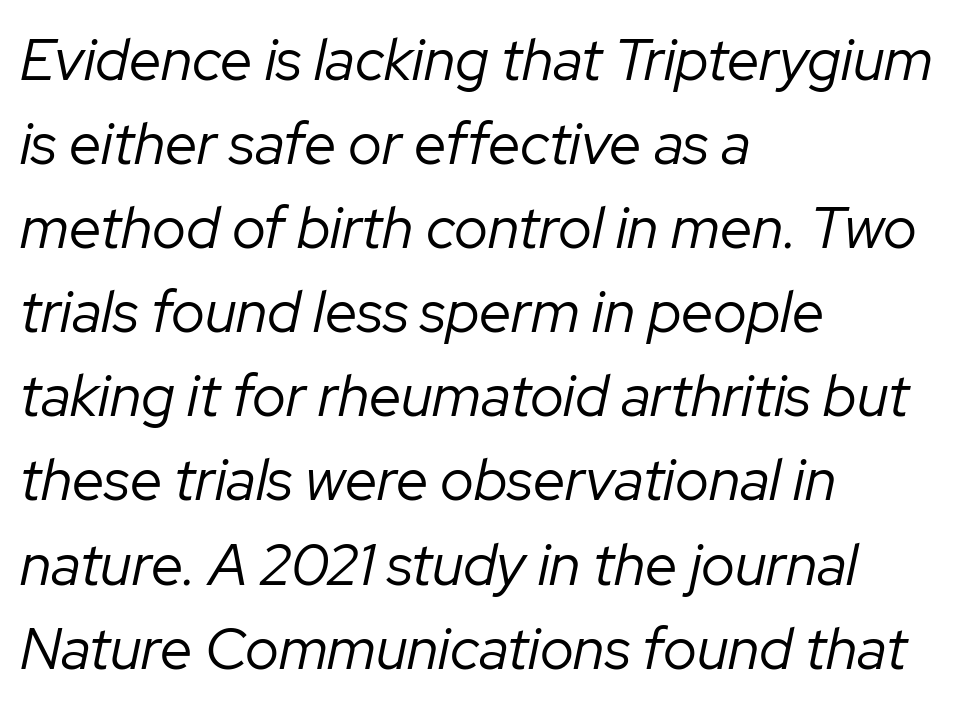
Q: Is the text bold? A: No.
Q: Is the text italic (slanted)? A: Yes, it leans right by about 12 degrees.
Q: Is the text underlined? A: No.
Q: How is the paragraph aligned? A: Left-aligned.
Q: Is the spacing between letters normal or unusually wide? A: Normal.
Q: Is the spacing between lines tight, normal or loose? A: Normal.
Q: Width (condensed, normal, or wide)? A: Normal.
Q: Stroke contrast? A: Low.
Q: x-height? A: Medium.
Q: Monospaced? A: No.
